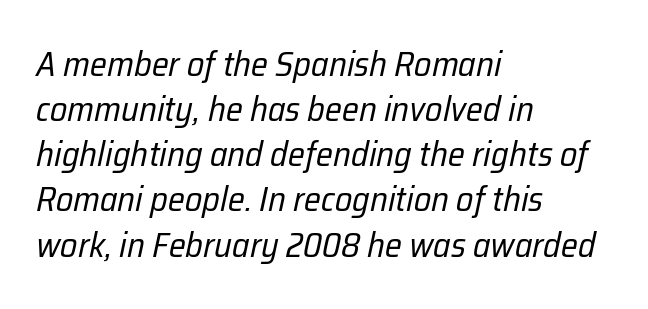
The image shows 35 px regular-weight, condensed type, italic (leaning right); set left-aligned, normal line spacing (1.29x), normal letter spacing, not underlined; low stroke contrast and a medium x-height.
